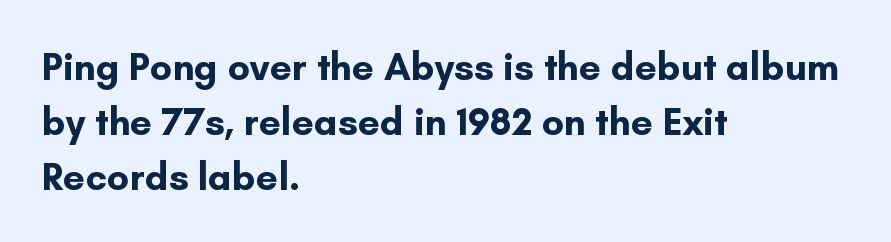
Q: Is the text bold? A: Yes.
Q: Is the text italic (slanted)? A: No, it is upright.
Q: Is the typeface a serif or a sans-serif typeface? A: Sans-serif.
Q: Is the text underlined? A: No.
Q: How is the paragraph aligned? A: Left-aligned.
Q: Is the spacing between letters normal or unusually wide? A: Normal.
Q: Is the spacing between lines tight, normal or loose? A: Normal.
Q: Width (condensed, normal, or wide)? A: Normal.
Q: Stroke contrast? A: Low.
Q: x-height? A: Small.
Q: Monospaced? A: No.
